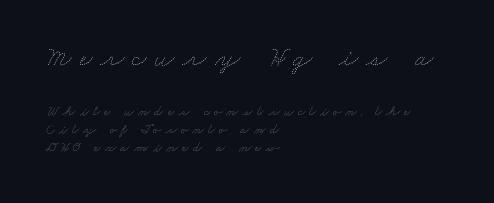
Note the varied advance widths — an 'i' is clearly narrower than an 'm'. Caption: multi-line text, flush left, ragged right. Only glyphs here, with clear space below each row. Rows of type keep a routine distance in the vertical direction.
